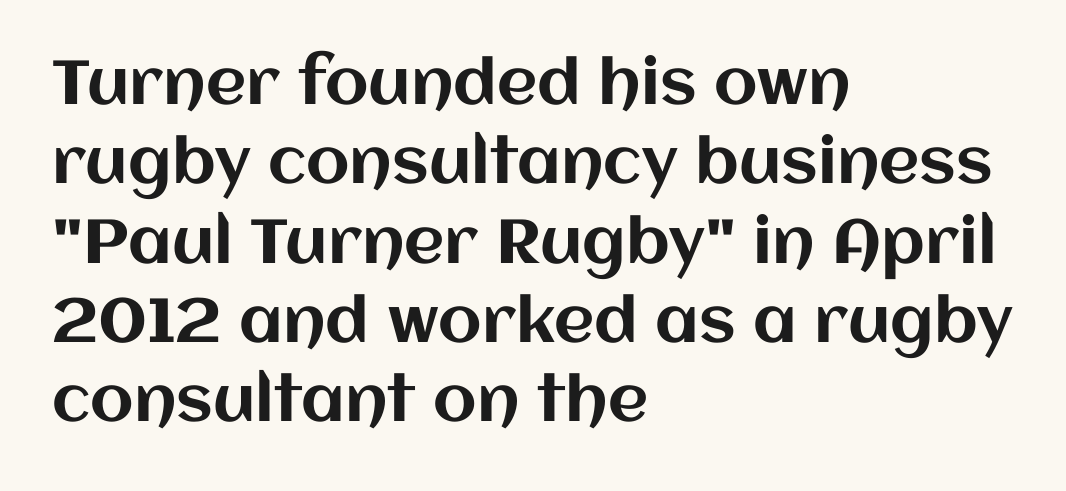
The passage shown is typed in a proportional face where columns would drift. No word sits above an underline. Does the leading feel generous? No, just average. A typesetter would mark this as roman, not italic.
